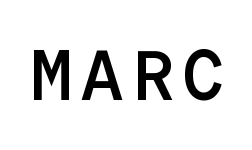
The sample has been set in demibold, a notch under bold. These lines are rendered in a fixed-pitch font. This is sans-serif lettering, the kind often seen on screens and signage. Type without underlining. A typesetter would mark this as roman, not italic.
